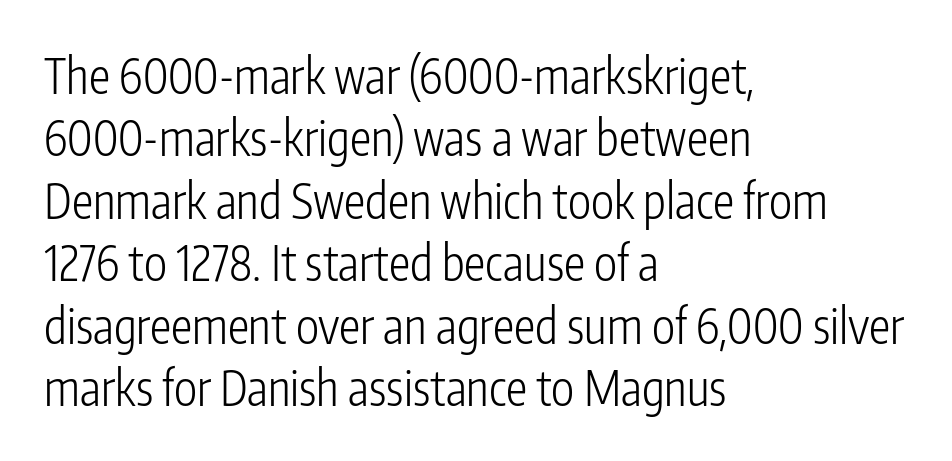
Q: Is the text bold? A: No.
Q: Is the text italic (slanted)? A: No, it is upright.
Q: Is the typeface a serif or a sans-serif typeface? A: Sans-serif.
Q: Is the text underlined? A: No.
Q: How is the paragraph aligned? A: Left-aligned.
Q: Is the spacing between letters normal or unusually wide? A: Normal.
Q: Is the spacing between lines tight, normal or loose? A: Normal.
Q: Width (condensed, normal, or wide)? A: Condensed.
Q: Stroke contrast? A: Low.
Q: x-height? A: Medium.
Q: Monospaced? A: No.
